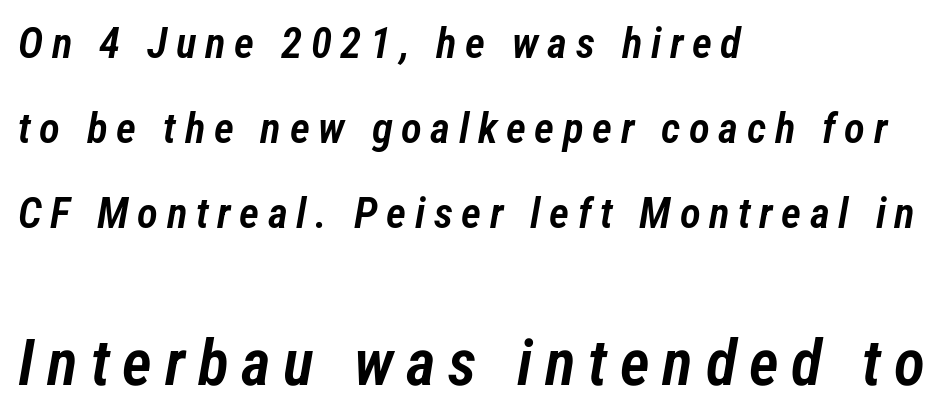
Q: Is the text bold? A: Semi-bold.
Q: Is the text italic (slanted)? A: Yes, it leans right by about 12 degrees.
Q: Is the text underlined? A: No.
Q: How is the paragraph aligned? A: Left-aligned.
Q: Is the spacing between letters normal or unusually wide? A: Unusually wide.
Q: Is the spacing between lines tight, normal or loose? A: Loose.
Q: Which block of text is set in a larger size, the first (top) or the second (bottom)? A: The second (bottom) one.
Q: Width (condensed, normal, or wide)? A: Condensed.
Q: Stroke contrast? A: Low.
Q: x-height? A: Medium.
Q: Monospaced? A: No.
